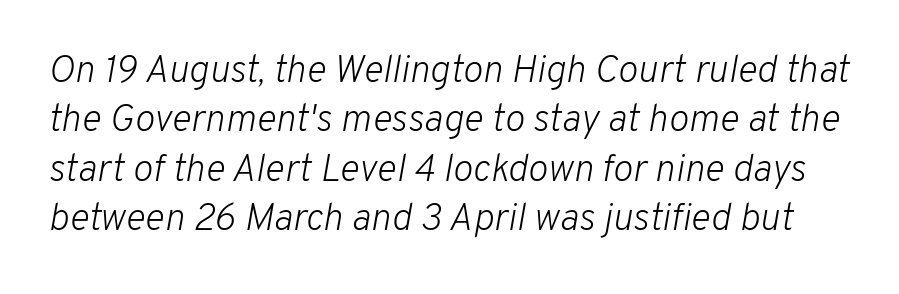
Q: Is the text bold? A: No.
Q: Is the text italic (slanted)? A: Yes, it leans right by about 10 degrees.
Q: Is the text underlined? A: No.
Q: Is the spacing between letters normal or unusually wide? A: Normal.
Q: Is the spacing between lines tight, normal or loose? A: Normal.
Q: Width (condensed, normal, or wide)? A: Normal.
Q: Stroke contrast? A: Low.
Q: x-height? A: Medium.
Q: Monospaced? A: No.
